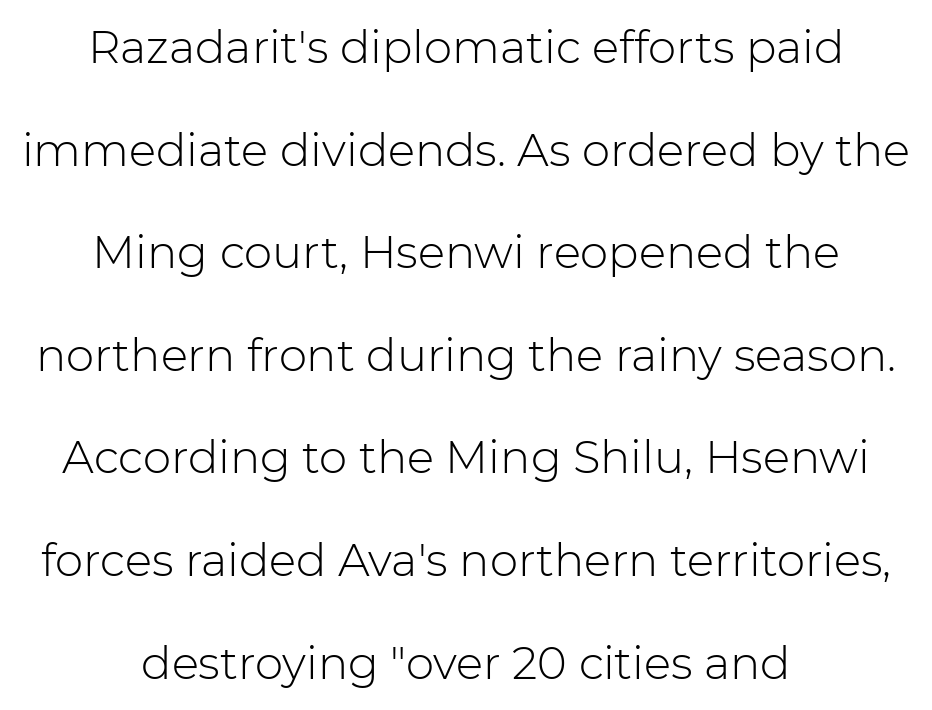
The image shows 45 px light sans-serif type, upright; set centered, loose line spacing (2.28x), normal letter spacing, not underlined; low stroke contrast and a medium x-height.
